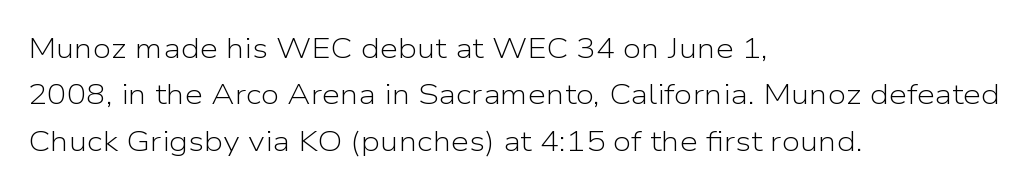
Q: Is the text bold? A: No.
Q: Is the text italic (slanted)? A: No, it is upright.
Q: Is the typeface a serif or a sans-serif typeface? A: Sans-serif.
Q: Is the text underlined? A: No.
Q: How is the paragraph aligned? A: Left-aligned.
Q: Is the spacing between letters normal or unusually wide? A: Normal.
Q: Is the spacing between lines tight, normal or loose? A: Normal.
Q: Width (condensed, normal, or wide)? A: Normal.
Q: Stroke contrast? A: Low.
Q: x-height? A: Medium.
Q: Monospaced? A: No.
